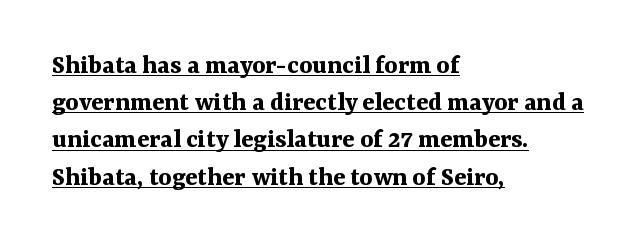
The image shows 28 px bold serif type, upright; set left-aligned, normal line spacing (1.33x), normal letter spacing, underlined; medium stroke contrast and a medium x-height.
